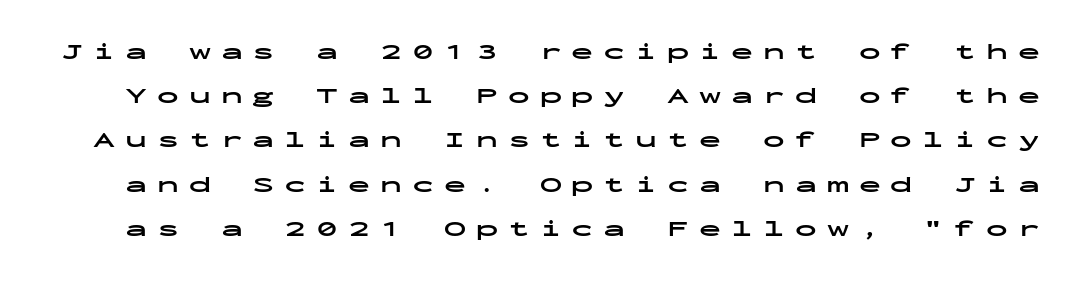
Q: Is the text bold? A: Yes.
Q: Is the text italic (slanted)? A: No, it is upright.
Q: Is the text underlined? A: No.
Q: Is the spacing between letters normal or unusually wide? A: Unusually wide.
Q: Is the spacing between lines tight, normal or loose? A: Loose.
